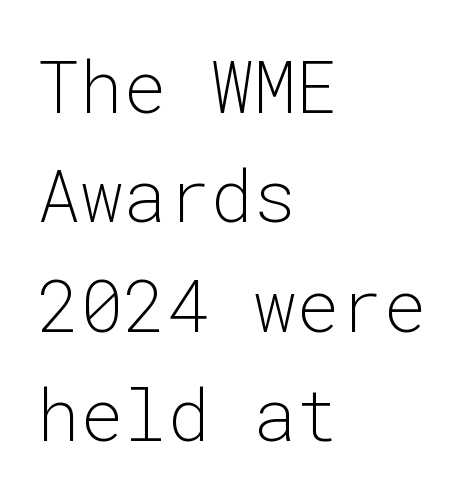
{"serif": "no", "italic": "no", "bold": "no", "weight": "light", "width": "normal", "stroke_contrast": "low", "x_height": "medium", "monospaced": "yes", "underline": "no", "align": "left", "line_spacing": "normal", "line_spacing_ratio": 1.52, "letter_spacing": "normal", "letter_spacing_em": 0.0, "glyph_px": 72}
